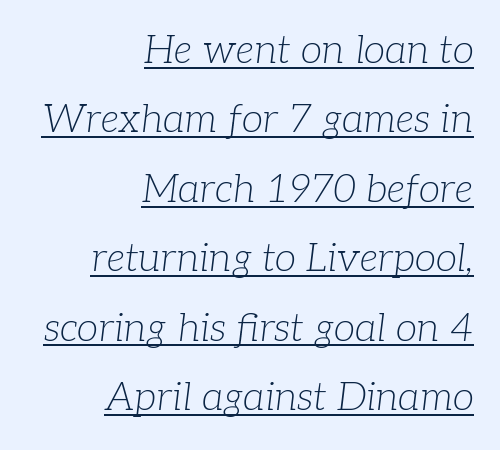
Q: Is the text bold? A: No.
Q: Is the text italic (slanted)? A: Yes, it leans right by about 7 degrees.
Q: Is the typeface a serif or a sans-serif typeface? A: Serif.
Q: Is the text underlined? A: Yes.
Q: How is the paragraph aligned? A: Right-aligned.
Q: Is the spacing between letters normal or unusually wide? A: Normal.
Q: Width (condensed, normal, or wide)? A: Normal.
Q: Stroke contrast? A: Low.
Q: x-height? A: Medium.
Q: Monospaced? A: No.
